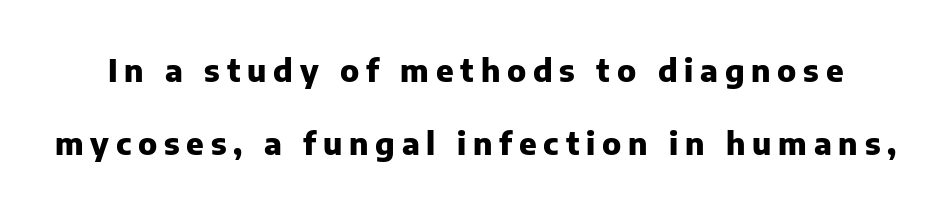
The image shows 31 px heavy sans-serif type, upright; set loose line spacing (2.34x), unusually wide letter spacing (+0.22 em), not underlined; low stroke contrast and a medium x-height.
